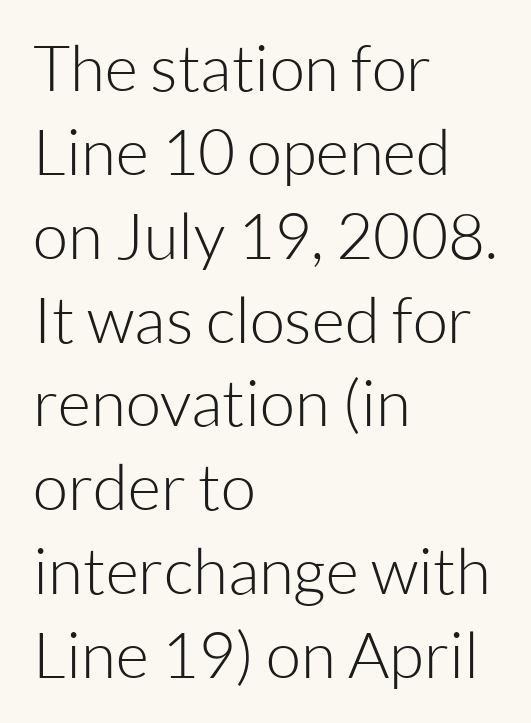
The image shows 64 px light sans-serif type, upright; set left-aligned, normal line spacing (1.31x), normal letter spacing, not underlined; low stroke contrast and a medium x-height.
